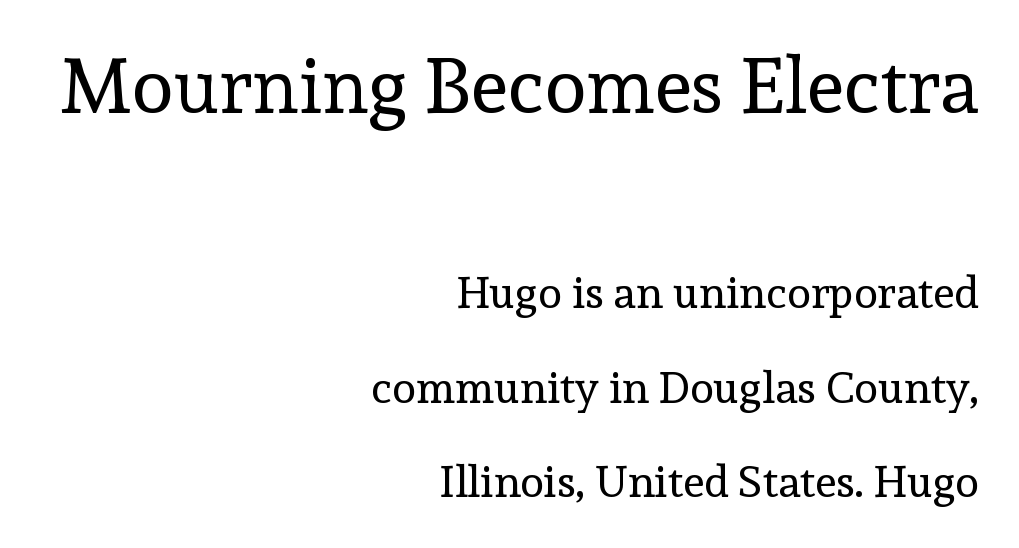
Q: Is the text bold? A: No.
Q: Is the text italic (slanted)? A: No, it is upright.
Q: Is the typeface a serif or a sans-serif typeface? A: Serif.
Q: Is the text underlined? A: No.
Q: How is the paragraph aligned? A: Right-aligned.
Q: Is the spacing between letters normal or unusually wide? A: Normal.
Q: Is the spacing between lines tight, normal or loose? A: Loose.
Q: Which block of text is set in a larger size, the first (top) or the second (bottom)? A: The first (top) one.
Q: Width (condensed, normal, or wide)? A: Normal.
Q: x-height? A: Medium.
Q: Monospaced? A: No.
